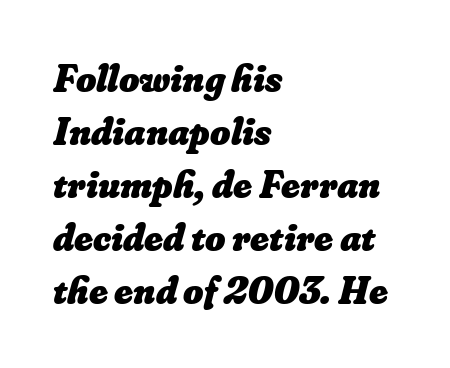
{"bold": "yes", "weight": "heavy", "width": "normal", "stroke_contrast": "low", "x_height": "small", "monospaced": "no", "underline": "no", "align": "left", "line_spacing": "normal", "line_spacing_ratio": 1.36, "letter_spacing": "normal", "letter_spacing_em": 0.0, "glyph_px": 39}
